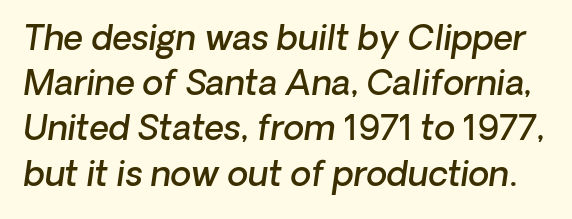
Q: Is the text bold? A: Semi-bold.
Q: Is the typeface a serif or a sans-serif typeface? A: Sans-serif.
Q: Is the text underlined? A: No.
Q: Is the spacing between letters normal or unusually wide? A: Normal.
Q: Is the spacing between lines tight, normal or loose? A: Normal.
Q: Width (condensed, normal, or wide)? A: Normal.
Q: Stroke contrast? A: Low.
Q: x-height? A: Medium.
Q: Monospaced? A: No.
